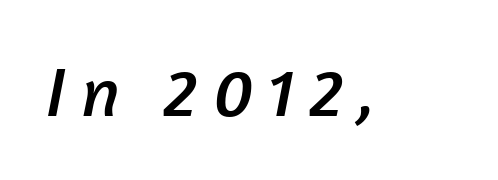
The gaps between neighbouring characters are conspicuously large. Classification — sans serif. The passage shown is not underscored anywhere. A typesetter would call this proportional, since set widths differ per character.
